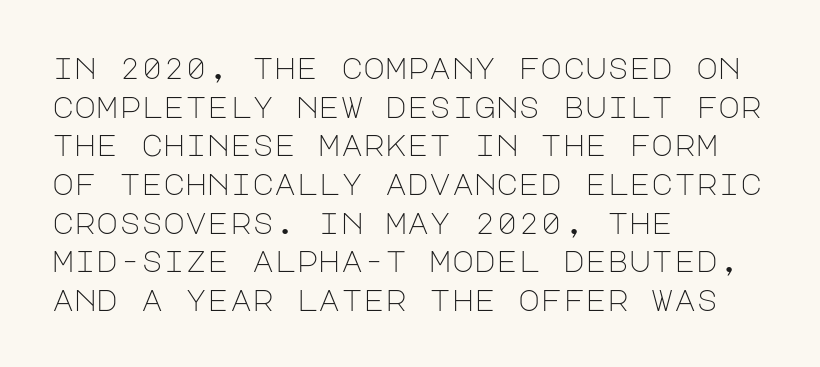
{"serif": "no", "italic": "no", "bold": "no", "weight": "light", "width": "normal", "stroke_contrast": "low", "x_height": "large", "underline": "no", "align": "left", "line_spacing": "normal", "line_spacing_ratio": 1.29, "letter_spacing": "normal", "letter_spacing_em": 0.0, "glyph_px": 30}
